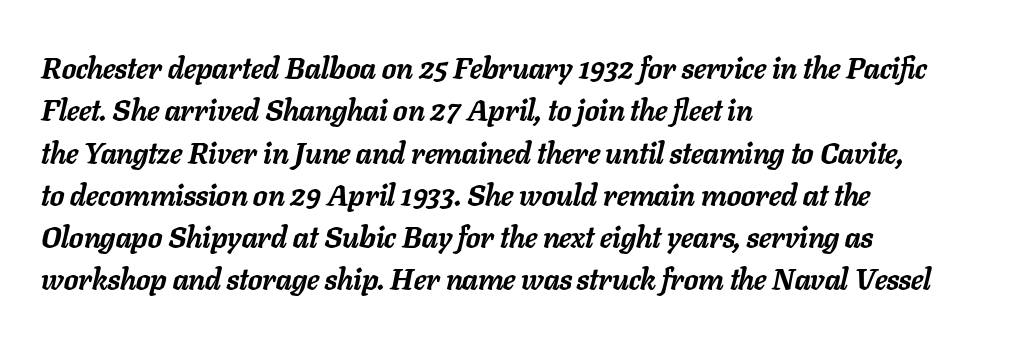
Q: Is the text bold? A: Yes.
Q: Is the text italic (slanted)? A: Yes, it leans right by about 11 degrees.
Q: Is the text underlined? A: No.
Q: How is the paragraph aligned? A: Left-aligned.
Q: Is the spacing between letters normal or unusually wide? A: Normal.
Q: Is the spacing between lines tight, normal or loose? A: Normal.
Q: Width (condensed, normal, or wide)? A: Normal.
Q: Stroke contrast? A: Low.
Q: x-height? A: Medium.
Q: Monospaced? A: No.
